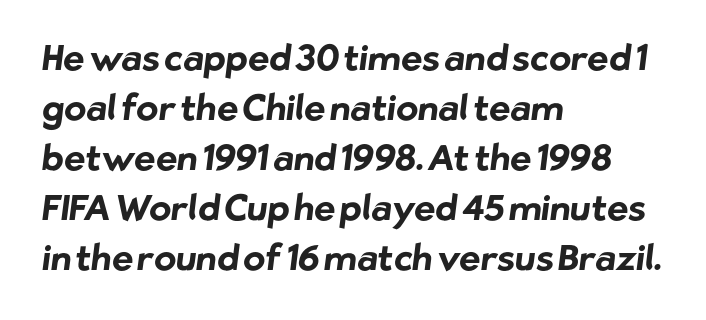
The area under the type is left untouched. Tracking here is standard; glyphs follow each other at the usual distance. Every row of glyphs begins at an identical x-position on the left. Varying glyph widths throughout — classic text-font behaviour.
